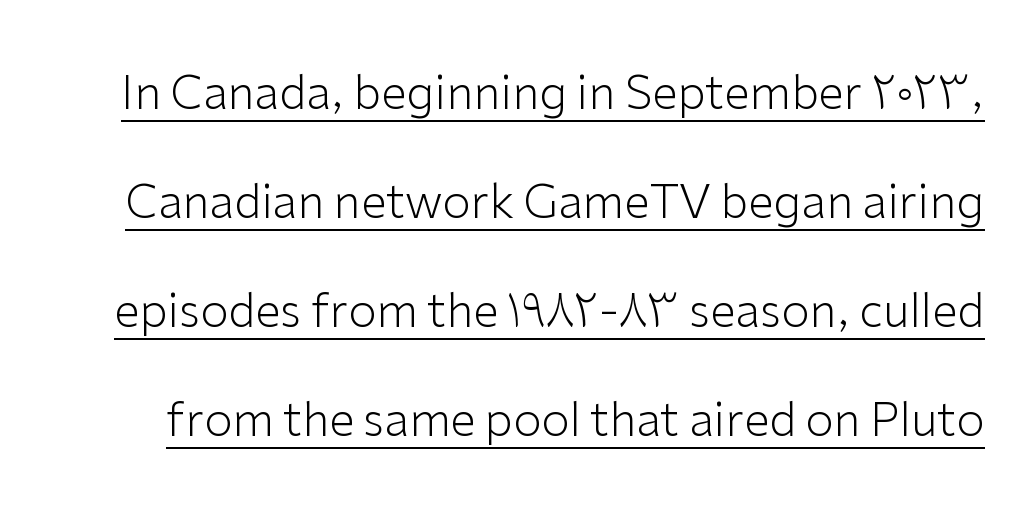
Vertical strokes here are truly vertical. Interline gaps are noticeably wide in this sample. Glyph-to-glyph distance matches everyday printed text. The weight would be labelled regular, book, light, or lighter still. These lines are rendered in a variable-pitch font.
